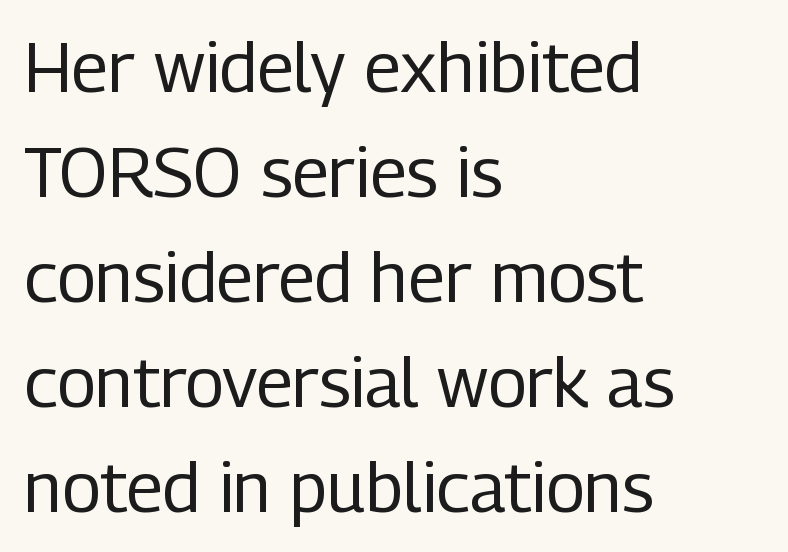
Is the block centered? No — it sits flush against the left margin. What kind of face is this? One without serifs — a sans. This rendering features lettering with no underline. Rows of type keep a routine distance in the vertical direction.
